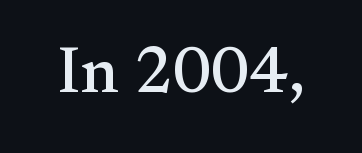
The image shows 66 px serif type, upright; set normal letter spacing, not underlined; medium stroke contrast and a small x-height.
